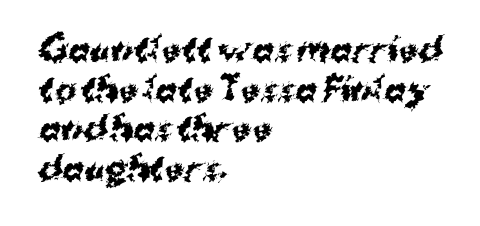
{"serif": "no", "bold": "yes", "weight": "bold", "width": "normal", "stroke_contrast": "medium", "x_height": "medium", "monospaced": "no", "underline": "no", "align": "left", "line_spacing_ratio": 1.24, "letter_spacing": "normal", "letter_spacing_em": 0.0, "glyph_px": 32}
